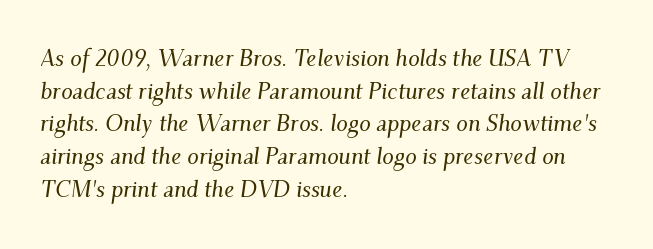
Q: Is the text italic (slanted)? A: Yes, it leans right by about 9 degrees.
Q: Is the text underlined? A: No.
Q: How is the paragraph aligned? A: Left-aligned.
Q: Is the spacing between letters normal or unusually wide? A: Normal.
Q: Is the spacing between lines tight, normal or loose? A: Normal.
